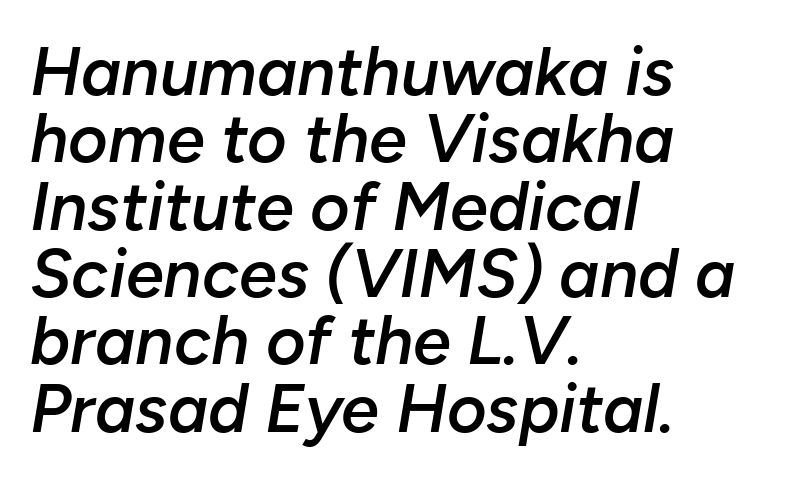
The passage shown has conventional tracking throughout. Every character sits at an angle, as italics do. Rows of type sit shoulder to shoulder in the vertical direction. Beneath every word, the page is bare. Every letter is mildly thick-stroked: semibold rather than bold.
